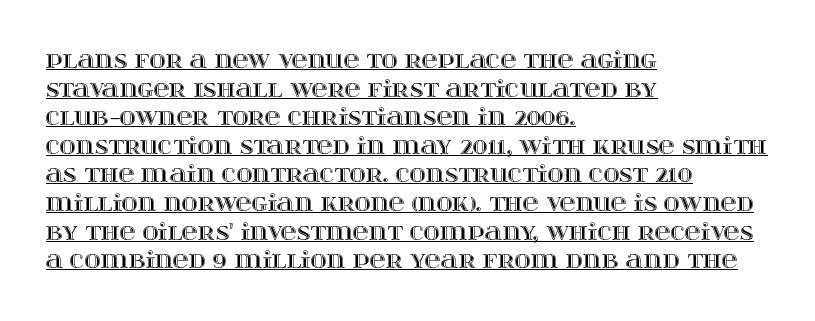
Q: Is the text italic (slanted)? A: No, it is upright.
Q: Is the text underlined? A: Yes.
Q: How is the paragraph aligned? A: Left-aligned.
Q: Is the spacing between letters normal or unusually wide? A: Normal.
Q: Is the spacing between lines tight, normal or loose? A: Normal.
